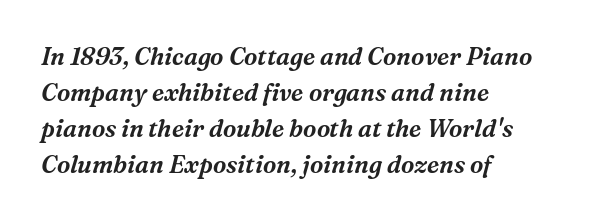
Q: Is the text italic (slanted)? A: Yes, it leans right by about 16 degrees.
Q: Is the text underlined? A: No.
Q: How is the paragraph aligned? A: Left-aligned.
Q: Is the spacing between letters normal or unusually wide? A: Normal.
Q: Is the spacing between lines tight, normal or loose? A: Normal.
